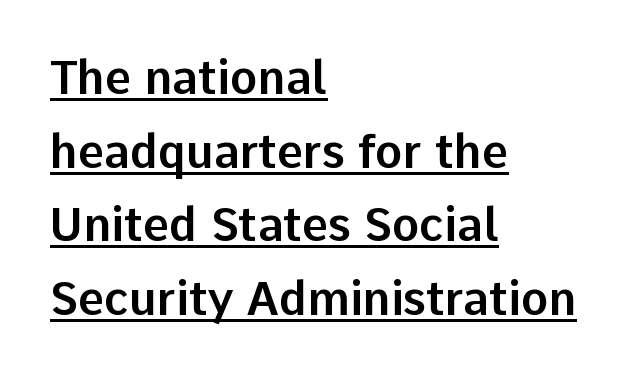
{"serif": "no", "italic": "no", "width": "normal", "stroke_contrast": "low", "x_height": "medium", "monospaced": "no", "underline": "yes", "align": "left", "line_spacing": "normal", "line_spacing_ratio": 1.6, "letter_spacing": "normal", "letter_spacing_em": 0.0, "glyph_px": 46}
